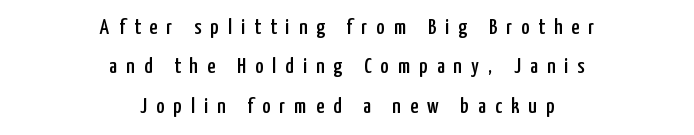
Q: Is the text italic (slanted)? A: No, it is upright.
Q: Is the text underlined? A: No.
Q: How is the paragraph aligned? A: Centered.
Q: Is the spacing between letters normal or unusually wide? A: Unusually wide.
